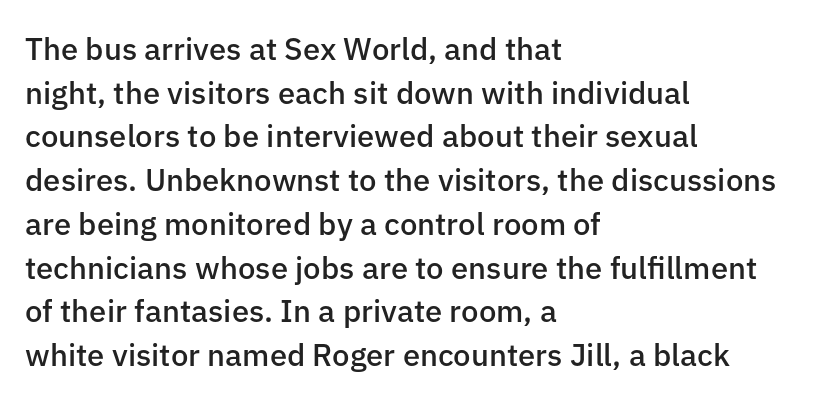
These lines keep a tight, regular rhythm from letter to letter. The string is rendered with underlining switched off. If you drew a line through each stem, it would be perfectly vertical. The block of text has a typical density, with ordinary space between rows. Emphasis by weight is partial: semibold.
